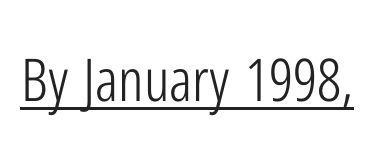
This sample uses plain, unmodified letter spacing. The characters display no serif detailing; their extremities are plain. The lettering holds an erect, upright posture throughout. The sample's only ornament is a line tracing under the words. This reads as an unemphasized weight, regular at the heaviest.
